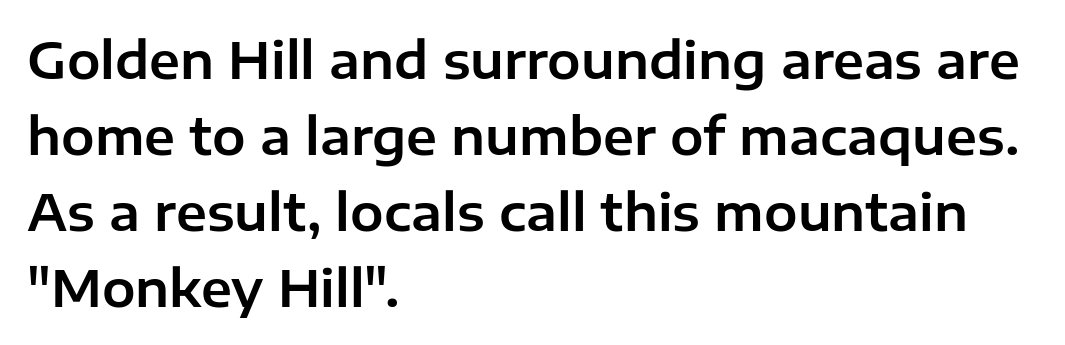
{"serif": "no", "italic": "no", "width": "normal", "stroke_contrast": "low", "x_height": "medium", "monospaced": "no", "underline": "no", "align": "left", "line_spacing": "normal", "line_spacing_ratio": 1.52, "letter_spacing": "normal", "letter_spacing_em": 0.0, "glyph_px": 50}
